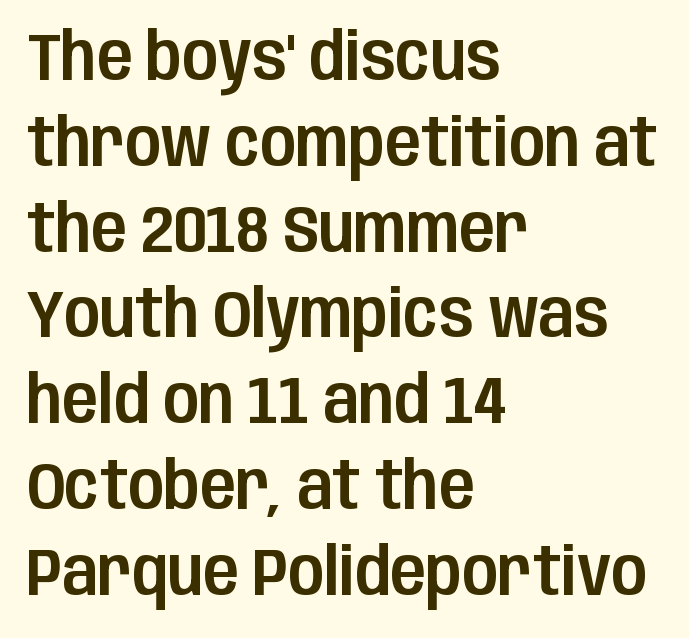
The image shows 66 px condensed sans-serif type, upright; set left-aligned, normal line spacing (1.3x), normal letter spacing, not underlined; low stroke contrast and a large x-height.
